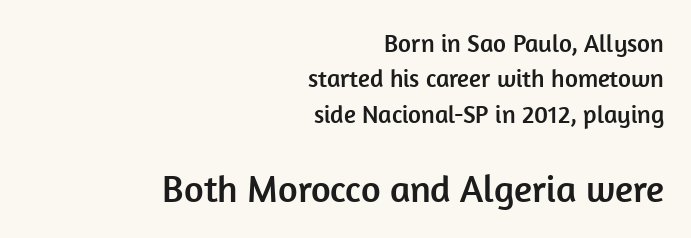
{"serif": "no", "italic": "no", "width": "normal", "stroke_contrast": "low", "x_height": "medium", "monospaced": "no", "underline": "no", "align": "right", "line_spacing": "normal", "line_spacing_ratio": 1.42, "letter_spacing": "normal", "letter_spacing_em": 0.0, "larger_block": "second", "size_ratio": 1.52, "glyph_px": 38}
